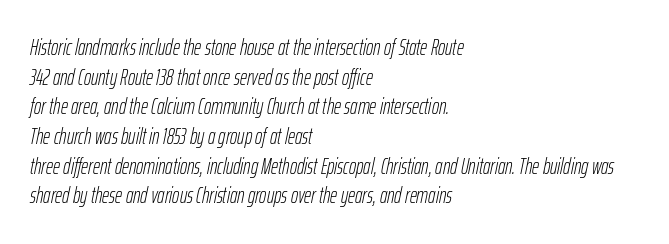
A normal amount of white space separates one row of letters from the next. Tracking here is standard; glyphs follow each other at the usual distance. Line starts are locked; line ends wander. Check under the words: just untouched page. Stroke mass is kept to a normal reading level or below. Would a proofreader flag this as italicized? Yes.
